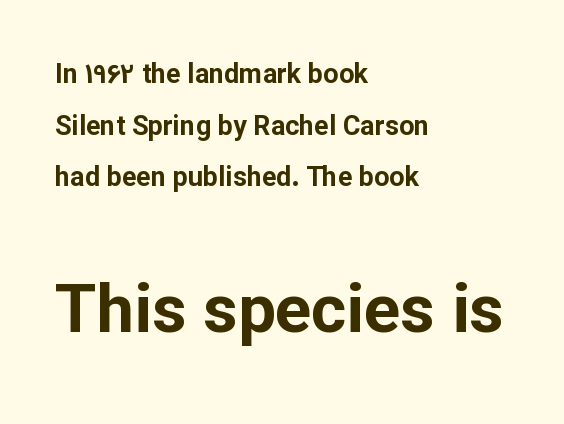
Size hierarchy here favors the trailing block over the leading one. Here the designer chose a conventional face with non-uniform glyph widths. Are there feet on the stems? There aren't — it's a sans. Heavy, bold letterforms. Does the lettering tilt? It doesn't — this is upright.
